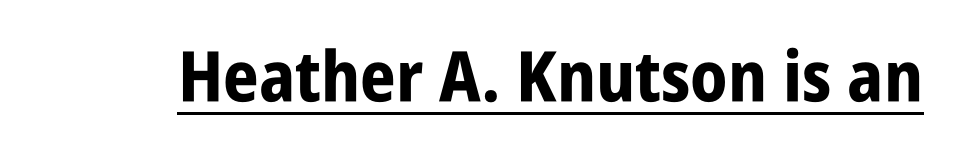
Q: Is the text bold? A: Yes.
Q: Is the text italic (slanted)? A: No, it is upright.
Q: Is the typeface a serif or a sans-serif typeface? A: Sans-serif.
Q: Is the text underlined? A: Yes.
Q: Is the spacing between letters normal or unusually wide? A: Normal.
Q: Width (condensed, normal, or wide)? A: Condensed.
Q: Stroke contrast? A: Low.
Q: x-height? A: Large.
Q: Monospaced? A: No.
